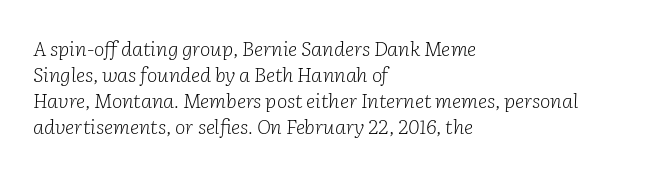
In terms of letterspacing, this is plain default setting. A light-to-regular cut is what we see here. Left-aligned paragraph, ragged on the right. A typesetter would mark this as italic.
